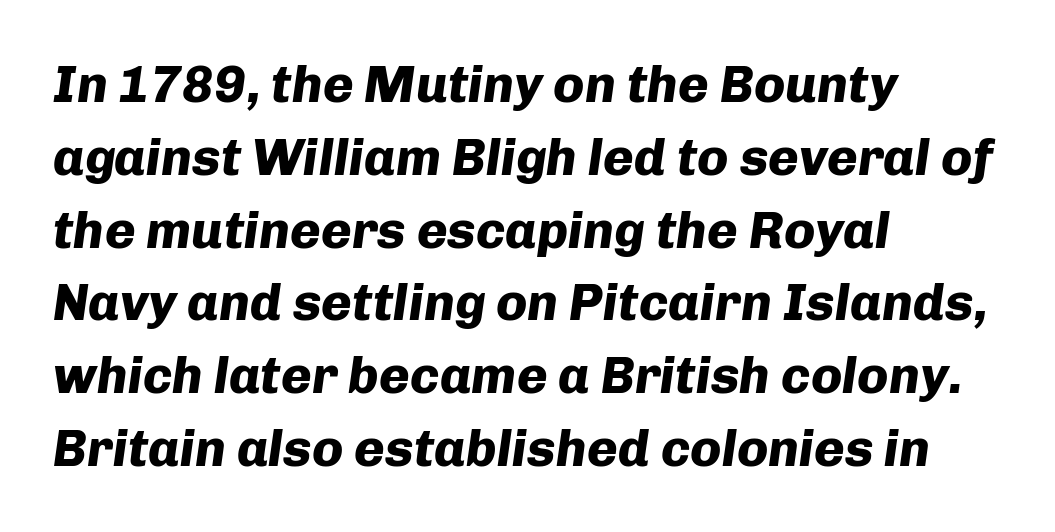
The image shows 52 px heavy type, italic (leaning right); set left-aligned, normal line spacing (1.4x), normal letter spacing, not underlined; low stroke contrast and a medium x-height.
